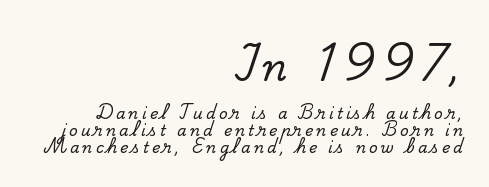
{"serif": "yes", "width": "normal", "stroke_contrast": "low", "x_height": "small", "monospaced": "no", "underline": "no", "align": "right", "line_spacing": "tight", "line_spacing_ratio": 1.12, "letter_spacing": "wide", "letter_spacing_em": 0.22, "larger_block": "first", "size_ratio": 2.47, "glyph_px": 37}
